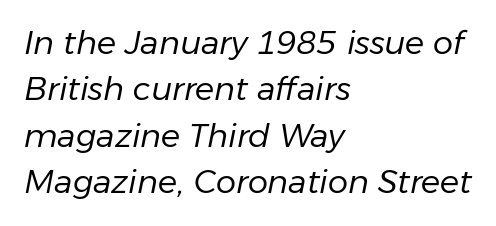
Q: Is the text bold? A: No.
Q: Is the text italic (slanted)? A: Yes, it leans right by about 11 degrees.
Q: Is the text underlined? A: No.
Q: How is the paragraph aligned? A: Left-aligned.
Q: Is the spacing between letters normal or unusually wide? A: Normal.
Q: Is the spacing between lines tight, normal or loose? A: Normal.
Q: Width (condensed, normal, or wide)? A: Normal.
Q: Stroke contrast? A: Low.
Q: x-height? A: Medium.
Q: Monospaced? A: No.
